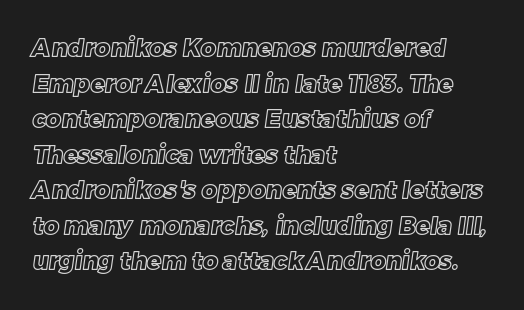
The image shows 24 px text type; set left-aligned, normal line spacing (1.48x), normal letter spacing, not underlined.
